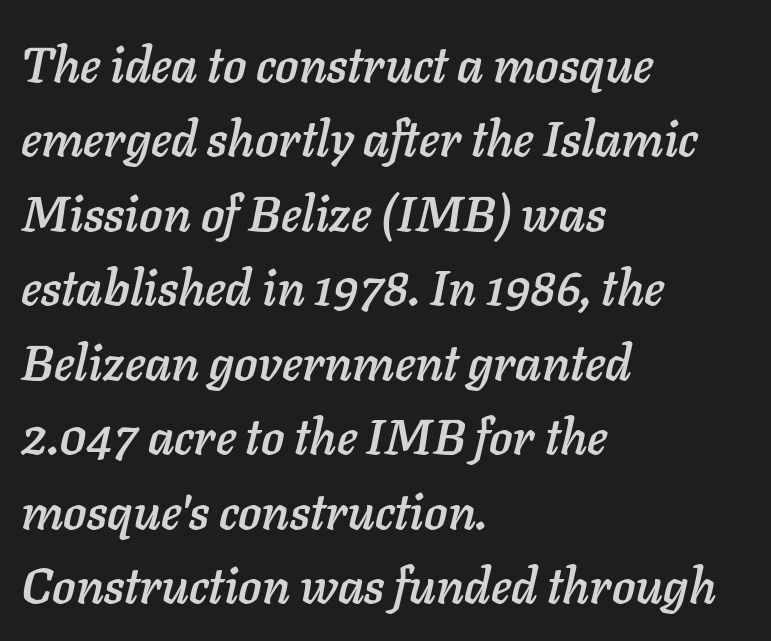
{"italic": "yes", "lean": "right", "slant_degrees": 11, "width": "normal", "stroke_contrast": "low", "x_height": "medium", "monospaced": "no", "underline": "no", "align": "left", "line_spacing": "normal", "line_spacing_ratio": 1.52, "letter_spacing": "normal", "letter_spacing_em": 0.0, "glyph_px": 49}
